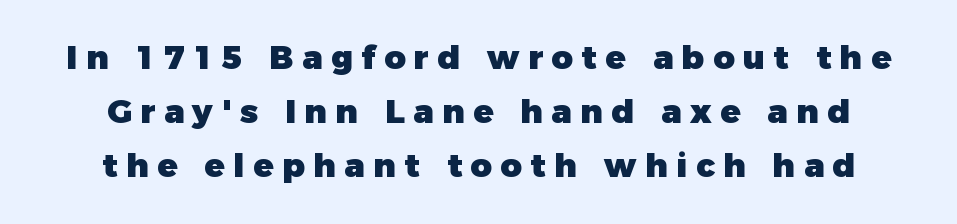
Note: no serifs on the glyphs. Thick stems and heavy bowls — unmistakably bold. This rendering widens character spacing well past its baseline value. Descenders are the only things crossing below the line.
